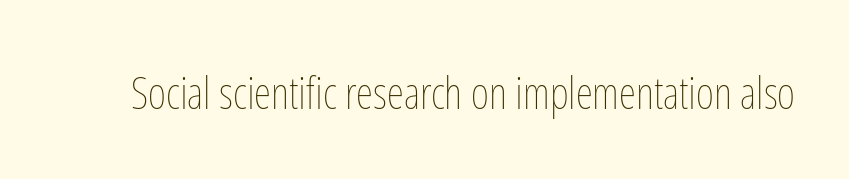
The image shows 44 px thin, condensed type, upright; set normal letter spacing, not underlined; low stroke contrast and a medium x-height.
